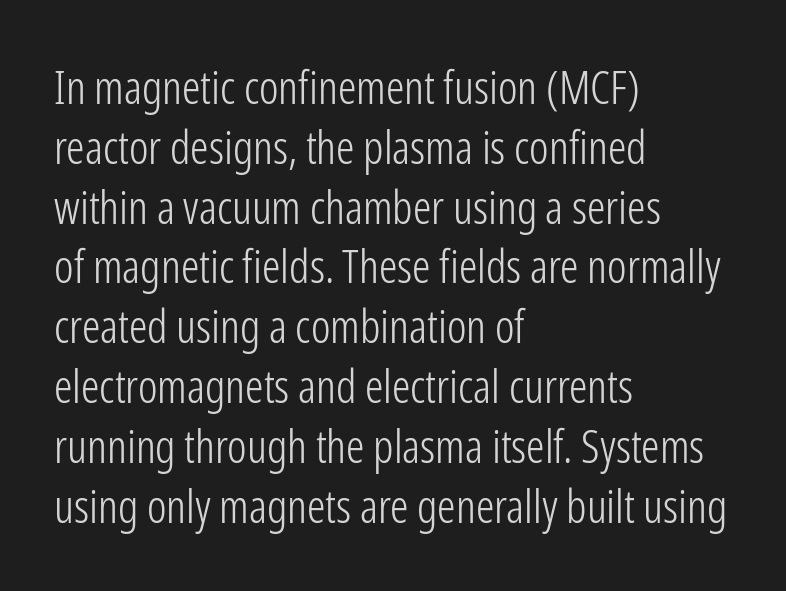
The image shows 46 px light, condensed sans-serif type, upright; set left-aligned, normal line spacing (1.3x), normal letter spacing, not underlined; low stroke contrast and a medium x-height.
